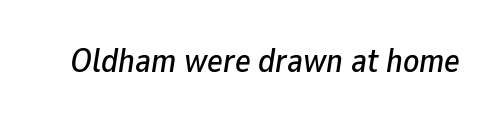
Q: Is the text italic (slanted)? A: Yes, it leans right by about 9 degrees.
Q: Is the text underlined? A: No.
Q: Is the spacing between letters normal or unusually wide? A: Normal.
Q: Width (condensed, normal, or wide)? A: Normal.
Q: Stroke contrast? A: Low.
Q: x-height? A: Medium.
Q: Monospaced? A: No.
